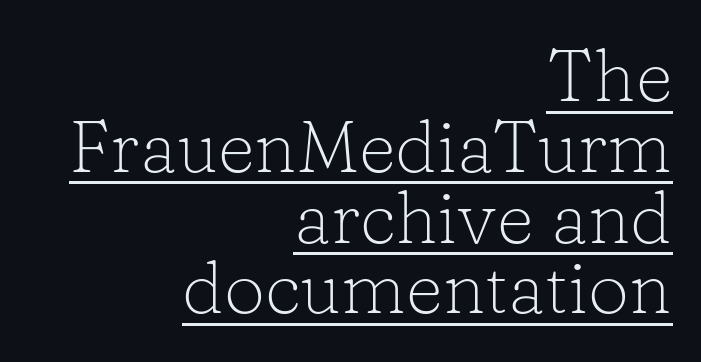
The font's upright variant was chosen for this text. Alignment: flush right. A rule runs beneath these lines of type. A serif font was chosen for this passage. A light-to-regular cut is what we see here. You could not count columns in this text — the font is proportionally spaced.
